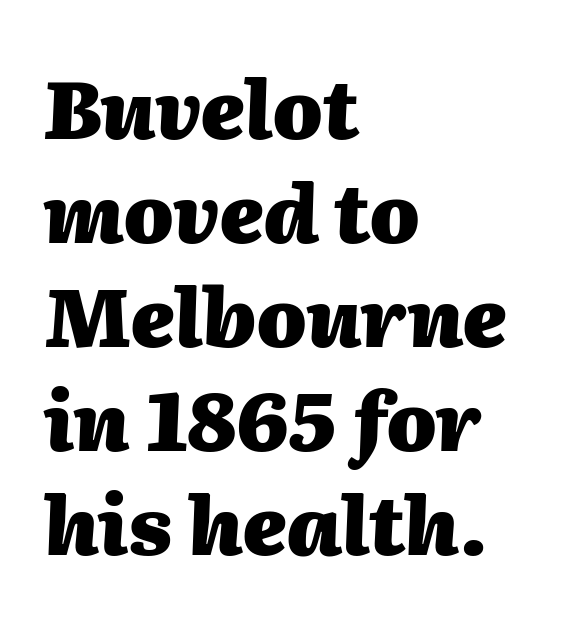
The image shows 80 px heavy type, italic (leaning right); set left-aligned, normal line spacing (1.3x), normal letter spacing, not underlined; medium stroke contrast and a medium x-height.
